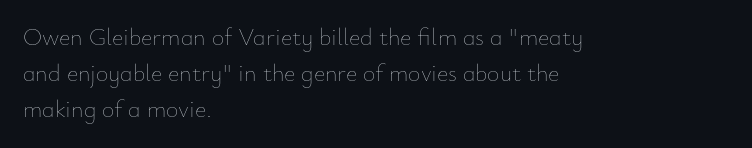
The image shows 24 px text type, upright; set left-aligned, normal line spacing (1.51x), normal letter spacing, not underlined.
